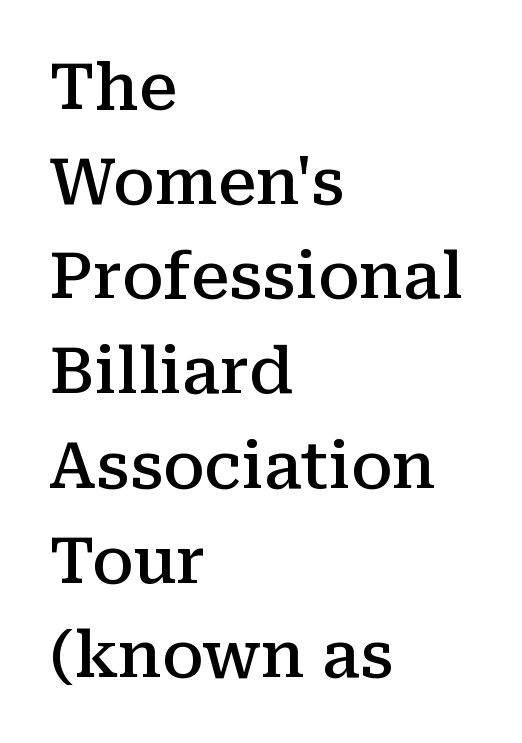
The image shows 64 px semibold serif type, upright; set left-aligned, normal line spacing (1.48x), normal letter spacing, not underlined; medium stroke contrast and a medium x-height.
